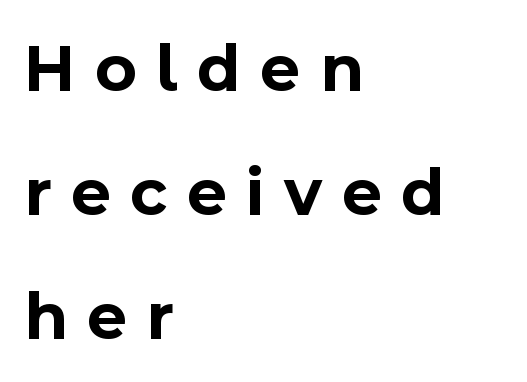
Q: Is the text bold? A: Yes.
Q: Is the text italic (slanted)? A: No, it is upright.
Q: Is the typeface a serif or a sans-serif typeface? A: Sans-serif.
Q: Is the text underlined? A: No.
Q: How is the paragraph aligned? A: Left-aligned.
Q: Is the spacing between letters normal or unusually wide? A: Unusually wide.
Q: Width (condensed, normal, or wide)? A: Normal.
Q: x-height? A: Medium.
Q: Monospaced? A: No.
